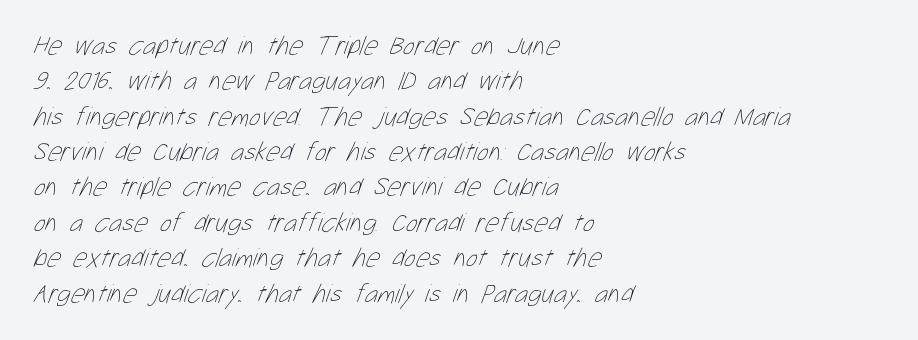
{"bold": "no", "underline": "no", "align": "left", "line_spacing": "normal", "line_spacing_ratio": 1.31, "letter_spacing": "normal", "letter_spacing_em": 0.0, "glyph_px": 27}
